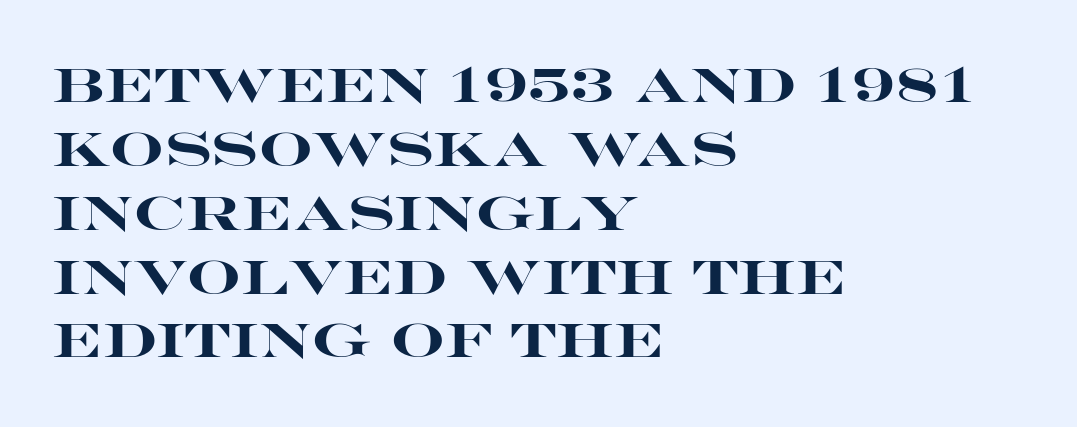
Thick stems and heavy bowls — unmistakably bold. A student would call this left alignment; a typographer would say flush left, rag right. The passage shown is typed in a proportional face where columns would drift. A typesetter would call this leading conventional body-copy spacing.
